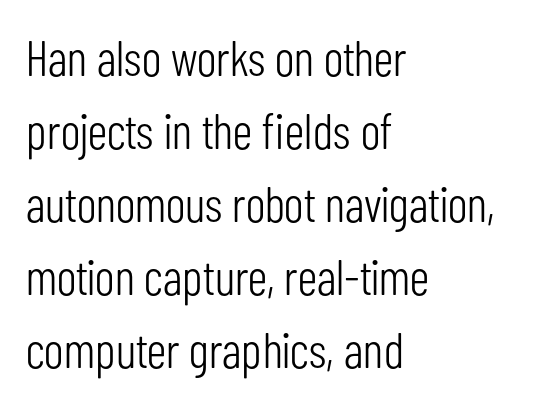
Here the designer chose a conventional face with non-uniform glyph widths. Horizontal bands of white between lines are of average thickness. Unlike a traditional serif, this face leaves its strokes unadorned. Unbolded letterforms with no extra heft.
